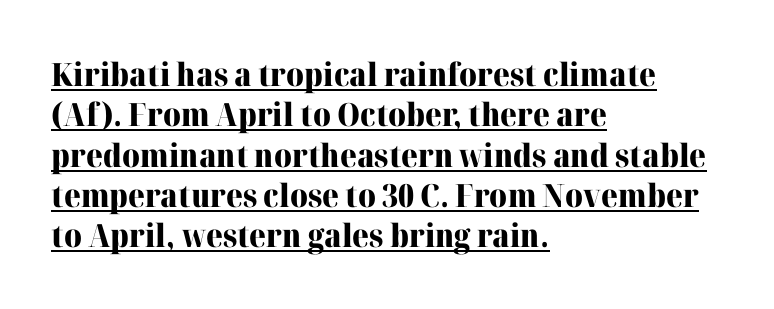
Underlining? Definitely there. Observe the serifs anchoring each vertical stroke in this sample. Weight check: bold — yes, fully. The lettering stays uniformly vertical, giving the passage a roman look. Do the characters align in a grid? No, the font is proportional.
